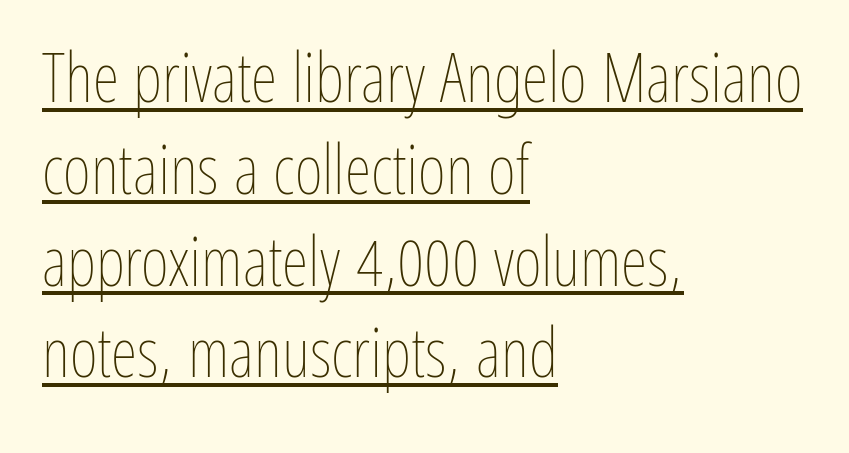
{"italic": "no", "bold": "no", "weight": "thin", "width": "condensed", "stroke_contrast": "low", "x_height": "medium", "monospaced": "no", "underline": "yes", "align": "left", "line_spacing": "normal", "line_spacing_ratio": 1.35, "letter_spacing": "normal", "letter_spacing_em": 0.0, "glyph_px": 68}
